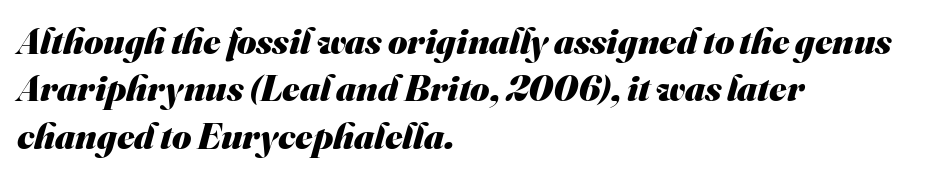
Which margin do the lines hug? The left one — the right edge is uneven. Rows of type keep a routine distance in the vertical direction. The rendering uses natural spacing where letterforms have individual widths. Nope, no serifs anywhere on these letters.
